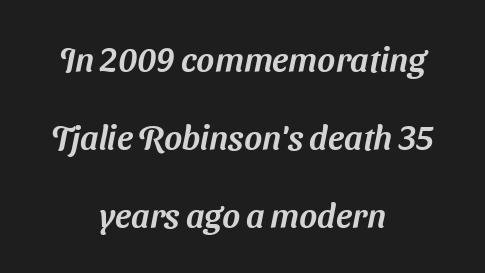
{"serif": "no", "width": "normal", "stroke_contrast": "medium", "x_height": "medium", "monospaced": "no", "underline": "no", "align": "center", "line_spacing": "loose", "line_spacing_ratio": 2.3, "letter_spacing": "normal", "letter_spacing_em": 0.0, "glyph_px": 34}
